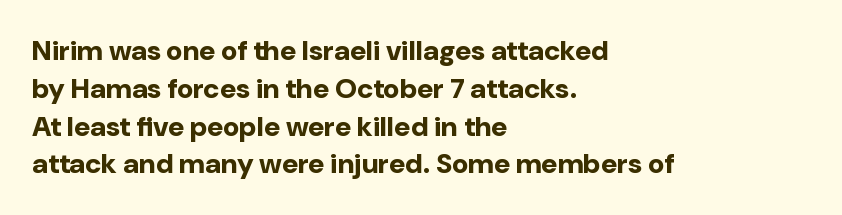
The image shows 28 px bold sans-serif type, upright; set left-aligned, normal line spacing (1.35x), normal letter spacing, not underlined; low stroke contrast and a medium x-height.
